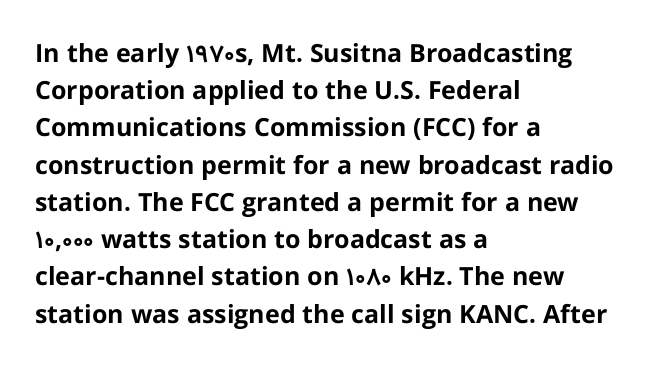
{"italic": "no", "bold": "yes", "underline": "no", "align": "left", "line_spacing": "normal", "line_spacing_ratio": 1.49, "letter_spacing": "normal", "letter_spacing_em": 0.0, "glyph_px": 25}
